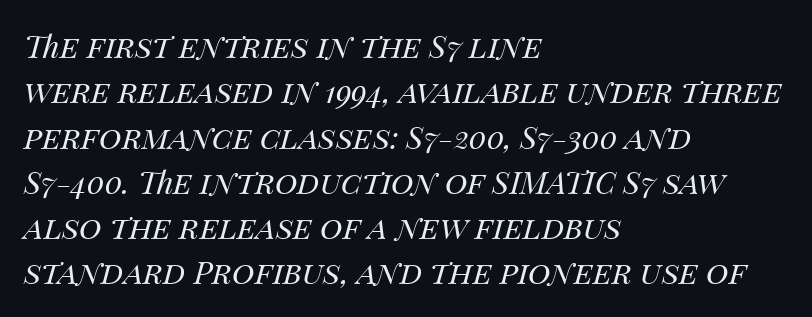
Horizontal alignment here is leftward, the default for most running prose. Slanted lettering throughout. The rendering uses natural spacing where letterforms have individual widths. Tracking value appears to be zero — textbook default spacing. Normally led — the rows are evenly, conventionally spaced. The passage shown is not underscored anywhere.
